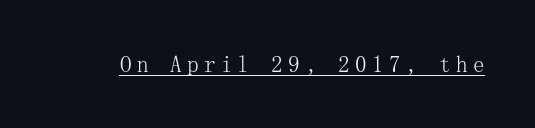
Q: Is the text bold? A: No.
Q: Is the text italic (slanted)? A: No, it is upright.
Q: Is the text underlined? A: Yes.
Q: Is the spacing between letters normal or unusually wide? A: Unusually wide.
